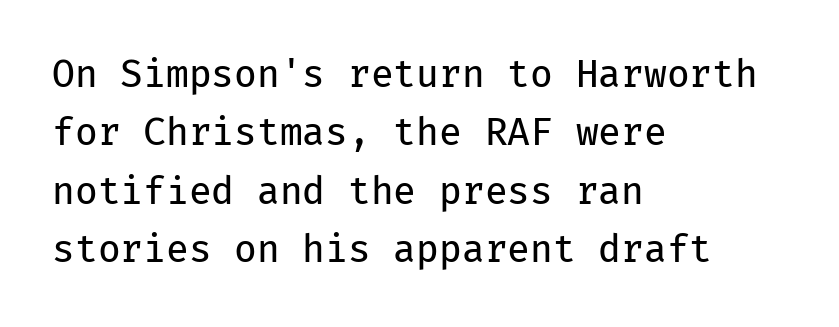
Regarding serifs, this sample does without them. This sample uses an upright cut, with every glyph sitting square on the baseline. A normal amount of white space separates one row of letters from the next. Compared with a centered layout, this one pins lines to the left instead.
